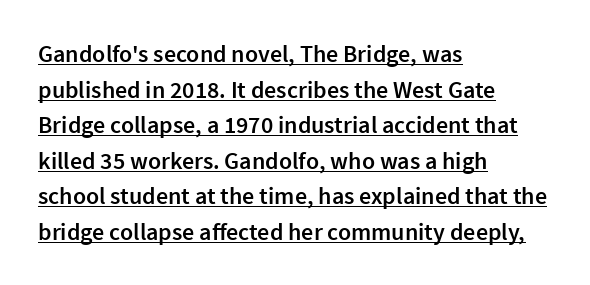
Q: Is the text bold? A: Semi-bold.
Q: Is the text italic (slanted)? A: No, it is upright.
Q: Is the text underlined? A: Yes.
Q: How is the paragraph aligned? A: Left-aligned.
Q: Is the spacing between letters normal or unusually wide? A: Normal.
Q: Is the spacing between lines tight, normal or loose? A: Normal.
